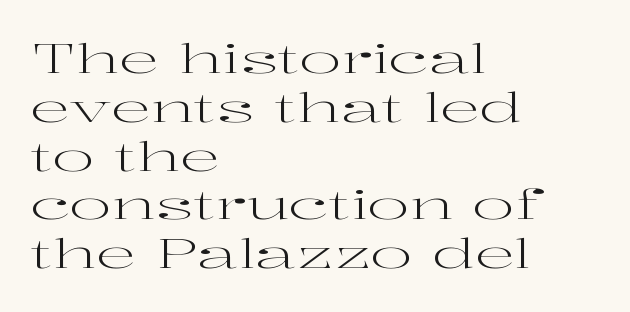
Q: Is the text bold? A: No.
Q: Is the text italic (slanted)? A: No, it is upright.
Q: Is the typeface a serif or a sans-serif typeface? A: Serif.
Q: Is the text underlined? A: No.
Q: How is the paragraph aligned? A: Left-aligned.
Q: Is the spacing between letters normal or unusually wide? A: Normal.
Q: Width (condensed, normal, or wide)? A: Wide.
Q: Stroke contrast? A: High.
Q: x-height? A: Medium.
Q: Monospaced? A: No.
